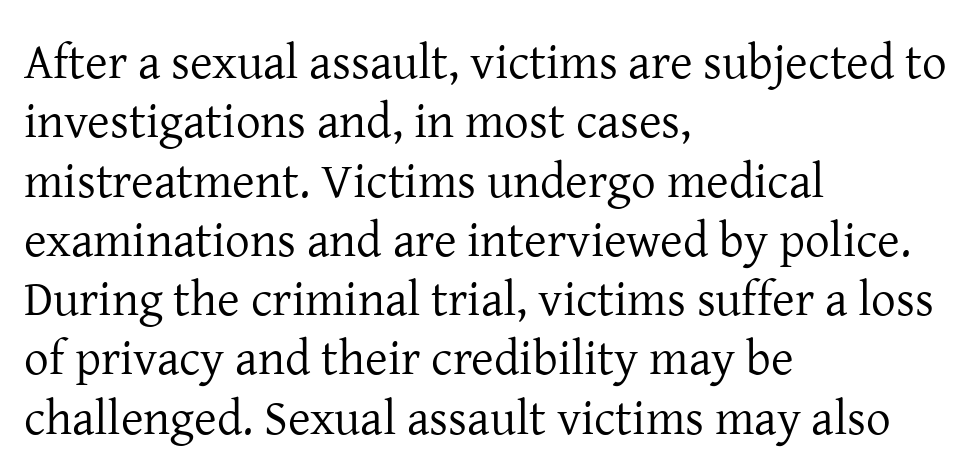
This is not heavy type; no bold has been used. Character widths vary here, with narrow letters taking less room than wide ones. Beneath every word, the page is bare. Upright lettering throughout. In CSS terms this would be text-align: left. Font category for this specimen: serif.
